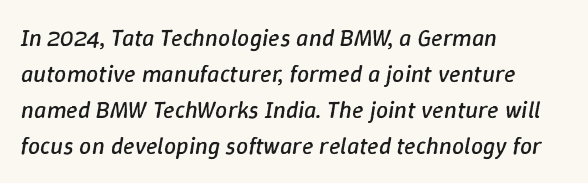
Counters stay open thanks to moderate or lighter strokes. Tall strokes in this sample are angled rather than plumb. Only glyphs here, with clear space below each row. This rendering uses left alignment, leaving the right contour irregular. The horizontal fit of the characters is conventional and even. Honestly, the row spacing looks completely unremarkable.
